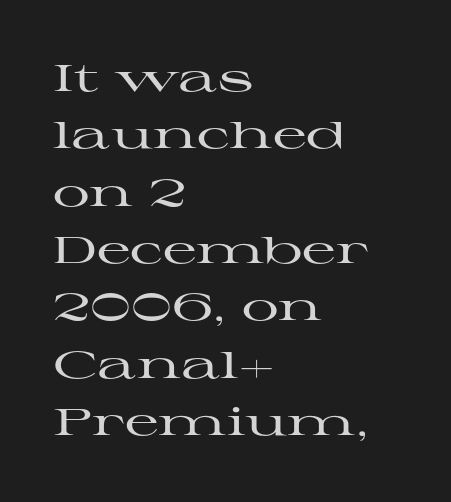
Q: Is the text italic (slanted)? A: No, it is upright.
Q: Is the typeface a serif or a sans-serif typeface? A: Serif.
Q: Is the text underlined? A: No.
Q: How is the paragraph aligned? A: Left-aligned.
Q: Is the spacing between letters normal or unusually wide? A: Normal.
Q: Is the spacing between lines tight, normal or loose? A: Normal.
Q: Width (condensed, normal, or wide)? A: Wide.
Q: Stroke contrast? A: High.
Q: x-height? A: Medium.
Q: Monospaced? A: No.
